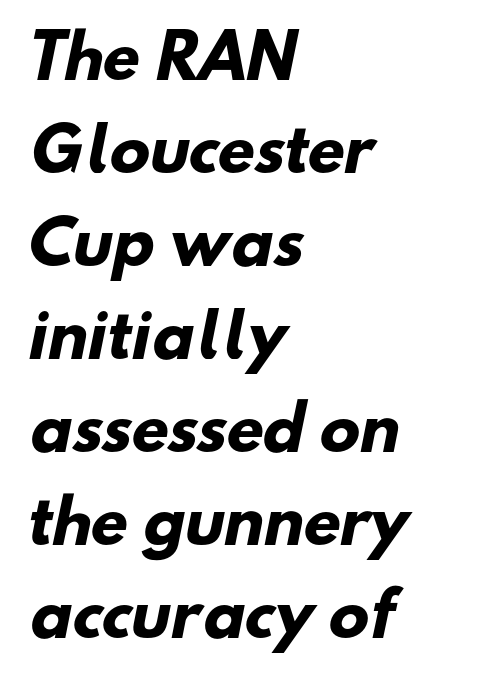
The image shows 60 px heavy sans-serif type; set left-aligned, normal line spacing (1.55x), normal letter spacing, not underlined; low stroke contrast and a small x-height.
